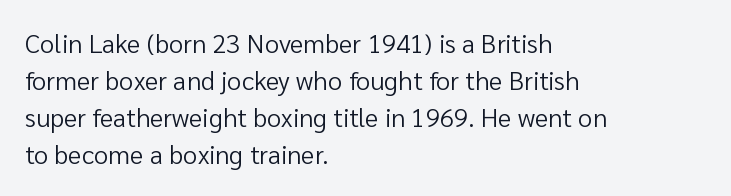
{"italic": "no", "bold": "no", "underline": "no", "align": "left", "line_spacing": "normal", "line_spacing_ratio": 1.42, "letter_spacing": "normal", "letter_spacing_em": 0.0, "glyph_px": 26}
